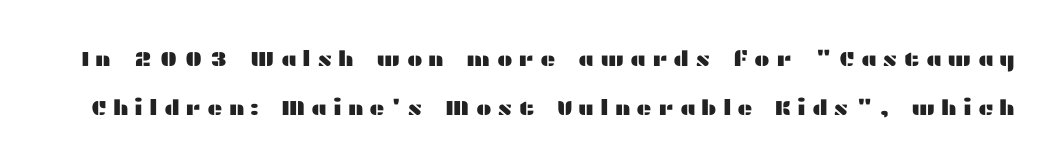
Airy leading. Do the letters lean? They stand straight. The gap between lines stays unmarked. Students, note that the glyphs here are deliberately spaced far apart.
